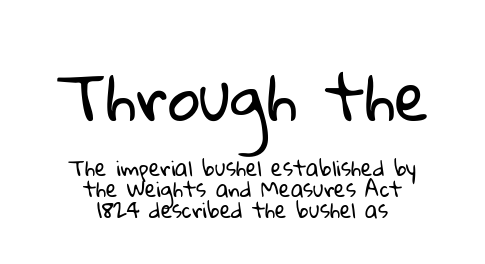
Notice how descenders almost collide with the ascenders below — that's tight leading. Is the stroke heavy? The answer is a plain regular-or-lighter. Examine the stroke ends and you'll find no serifs. Words appear dense and cohesive because spacing is normal. The words here are not underlined.
